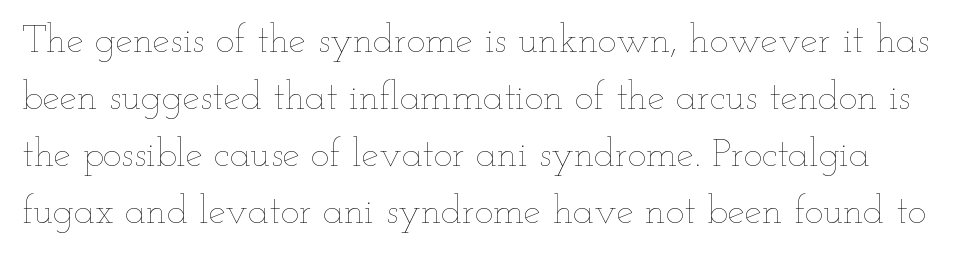
{"italic": "no", "bold": "no", "weight": "thin", "width": "wide", "stroke_contrast": "low", "x_height": "small", "monospaced": "no", "underline": "no", "line_spacing": "normal", "line_spacing_ratio": 1.46, "letter_spacing": "normal", "letter_spacing_em": 0.0, "glyph_px": 39}
